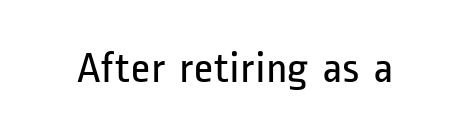
Q: Is the text bold? A: No.
Q: Is the text italic (slanted)? A: No, it is upright.
Q: Is the typeface a serif or a sans-serif typeface? A: Sans-serif.
Q: Is the text underlined? A: No.
Q: Is the spacing between letters normal or unusually wide? A: Normal.
Q: Width (condensed, normal, or wide)? A: Condensed.
Q: Stroke contrast? A: Low.
Q: x-height? A: Medium.
Q: Monospaced? A: No.
